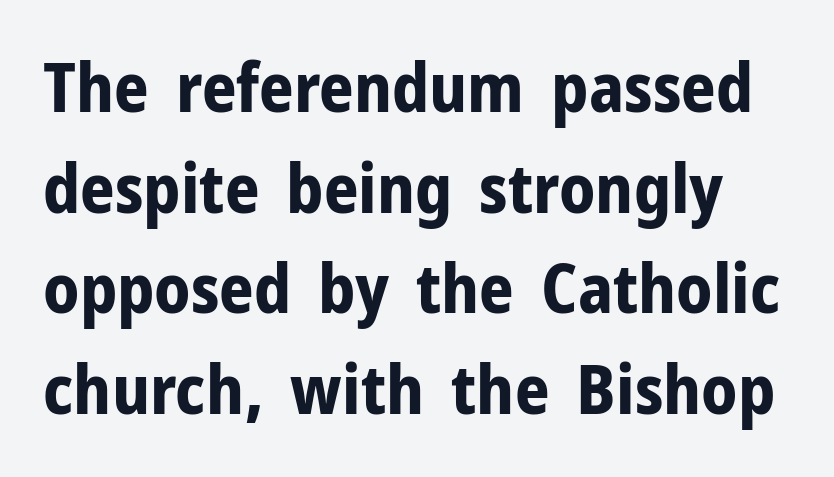
Heft: maximum for text — a bold. Lines of text with bare space underneath. The typeface chosen for these lines omits serifs. These lines were composed using upright roman letters.
